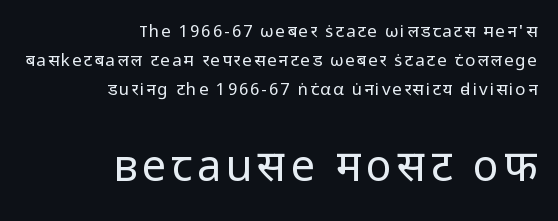
A typesetter would label this face a sans. The font's upright variant was chosen for this text. Whoever set this made the second block the dominant, larger element. Students, observe: this is what conventionally led text looks like. Alignment: flush right. The letters advance in unequal steps, a hallmark of proportional type.
